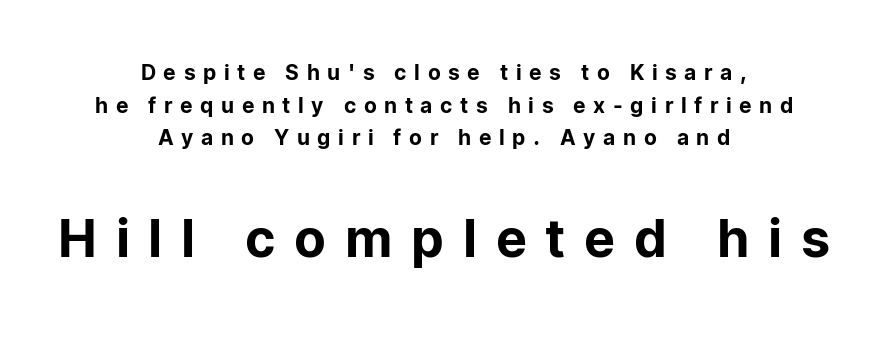
One-word summary of the alignment: center. Italic? Not at all — the glyphs are vertical. Type size steps up from the first block to the second. The passage shown is typed in a proportional face where columns would drift. This is sans-serif lettering, the kind often seen on screens and signage.
